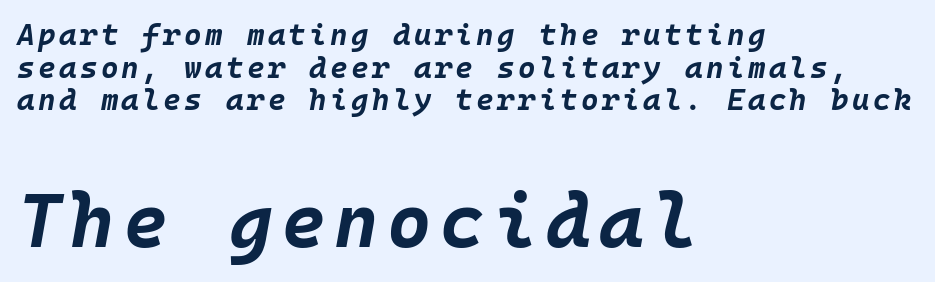
Q: Is the text bold? A: Yes.
Q: Is the text italic (slanted)? A: Yes, it leans right by about 10 degrees.
Q: Is the text underlined? A: No.
Q: How is the paragraph aligned? A: Left-aligned.
Q: Is the spacing between lines tight, normal or loose? A: Tight.
Q: Which block of text is set in a larger size, the first (top) or the second (bottom)? A: The second (bottom) one.
Q: Width (condensed, normal, or wide)? A: Normal.
Q: Stroke contrast? A: Low.
Q: x-height? A: Large.
Q: Monospaced? A: Yes.
